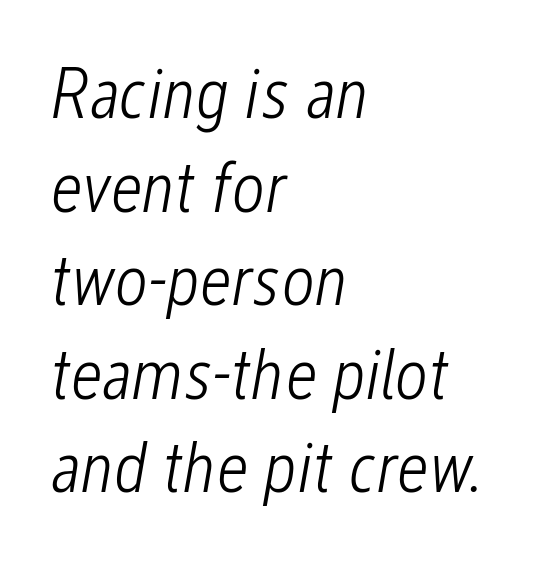
The image shows 72 px light, condensed type, italic (leaning right); set left-aligned, normal line spacing (1.3x), normal letter spacing, not underlined; low stroke contrast and a medium x-height.
